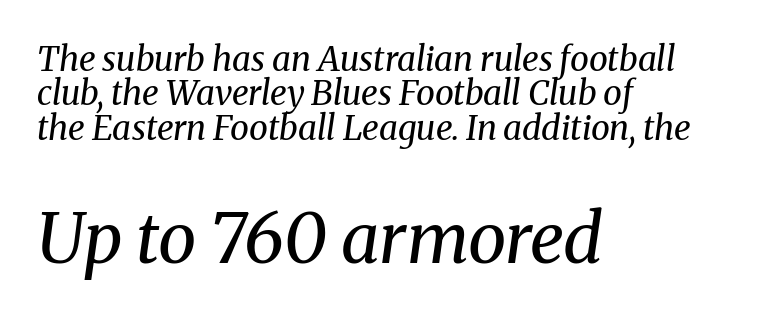
Has an underline been added? It has not. The specimen reads as italic at a glance. What's the leading like? Squeezed, with rows nearly overlapping. Font category for this specimen: serif.
